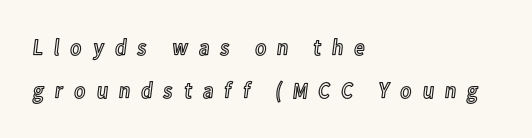
The image shows 23 px text type; set left-aligned, line spacing 1.88x, unusually wide letter spacing (+0.44 em), not underlined.
